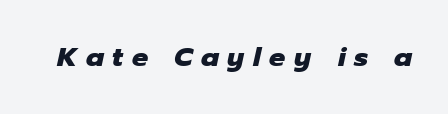
The image shows 27 px bold type, italic (leaning right); set unusually wide letter spacing (+0.32 em), not underlined.
